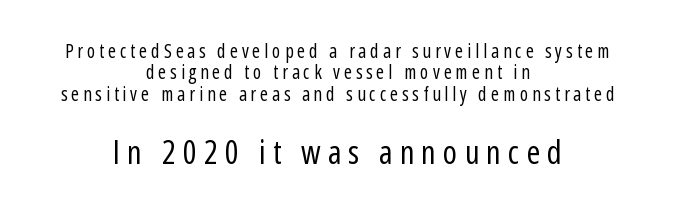
The image shows 33 px regular-weight, condensed sans-serif type, upright; set centered, tight line spacing (1.13x), unusually wide letter spacing (+0.21 em), not underlined; the second (bottom) block is 1.74x larger; low stroke contrast and a medium x-height.
